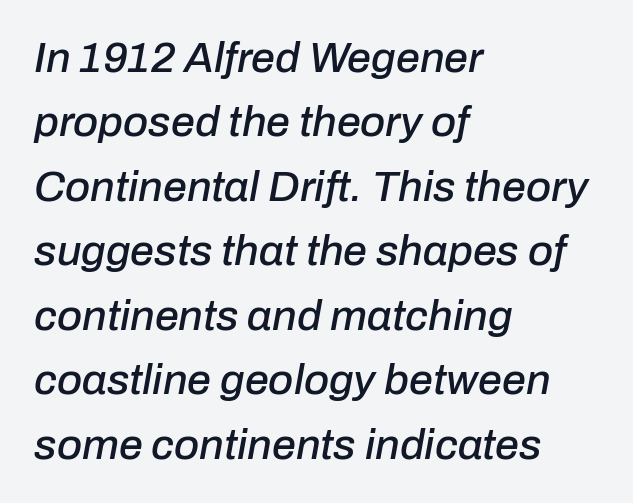
The image shows 43 px text type, italic (leaning right); set left-aligned, normal line spacing (1.5x), normal letter spacing, not underlined; low stroke contrast and a medium x-height.
